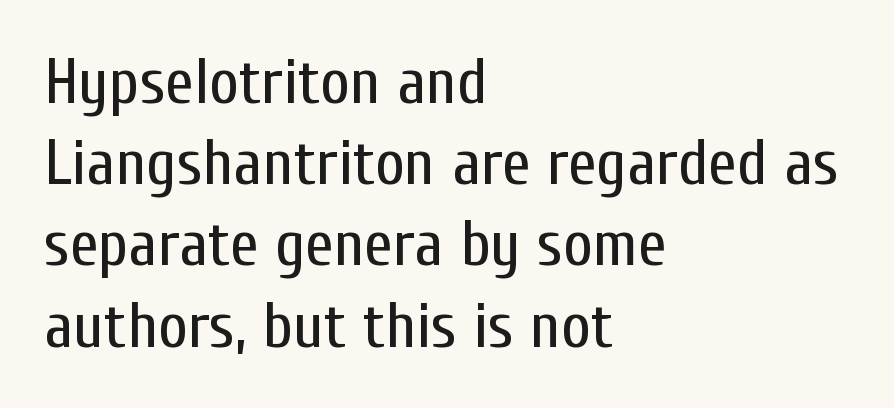
Q: Is the text bold? A: No.
Q: Is the text italic (slanted)? A: No, it is upright.
Q: Is the typeface a serif or a sans-serif typeface? A: Sans-serif.
Q: Is the text underlined? A: No.
Q: How is the paragraph aligned? A: Left-aligned.
Q: Is the spacing between letters normal or unusually wide? A: Normal.
Q: Is the spacing between lines tight, normal or loose? A: Normal.
Q: Width (condensed, normal, or wide)? A: Condensed.
Q: Stroke contrast? A: Low.
Q: x-height? A: Medium.
Q: Monospaced? A: No.
